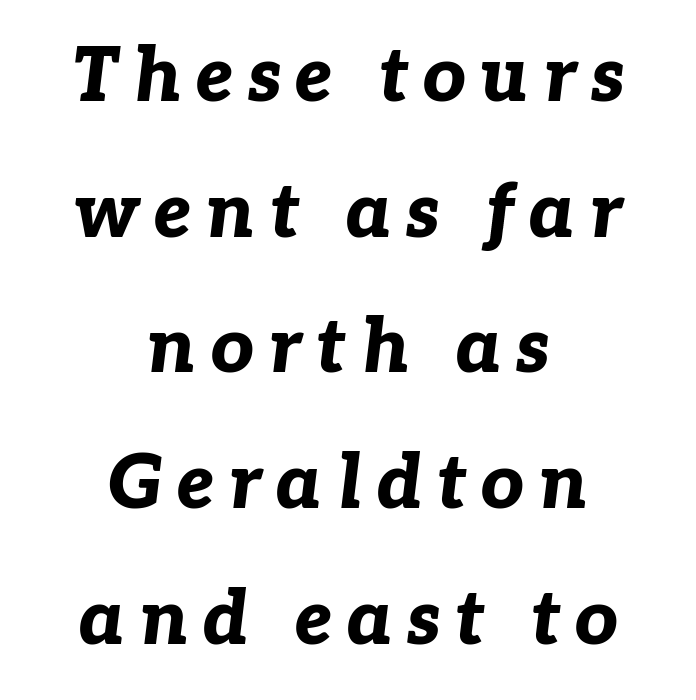
The image shows 75 px bold type, italic (leaning right); set centered, line spacing 1.81x, not underlined; low stroke contrast and a medium x-height.
